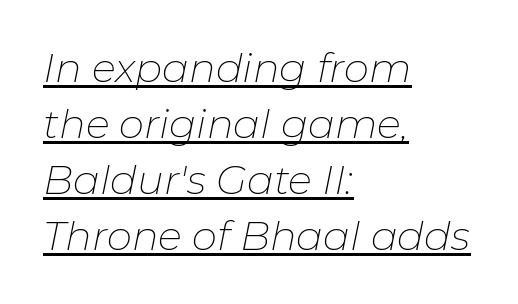
{"italic": "yes", "lean": "right", "slant_degrees": 11, "bold": "no", "weight": "thin", "width": "normal", "stroke_contrast": "low", "x_height": "medium", "monospaced": "no", "underline": "yes", "align": "left", "line_spacing": "normal", "line_spacing_ratio": 1.4, "letter_spacing": "normal", "letter_spacing_em": 0.0, "glyph_px": 40}
